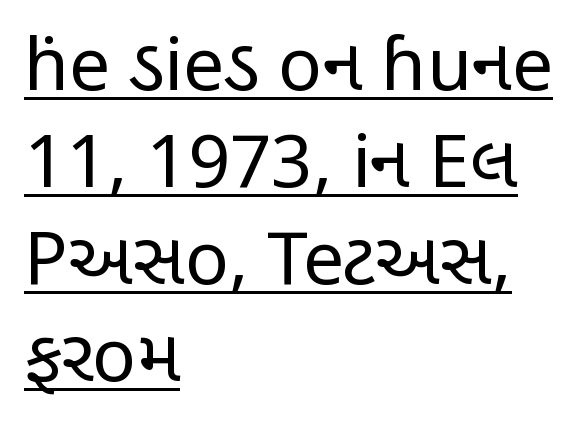
This sample has the flowing, uneven cadence of proportional lettering. The typesetter chose a ragged-right arrangement here. Nope, not italic — everything's standing straight. Serif or sans? Sans — the stroke terminals are bare.
